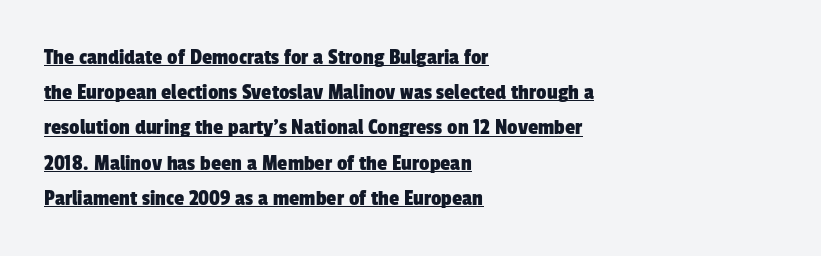
Regular leading. In CSS terms this would be text-align: left. The lettering is marked with a stroke running underneath it. In terms of letterspacing, this is plain default setting.
